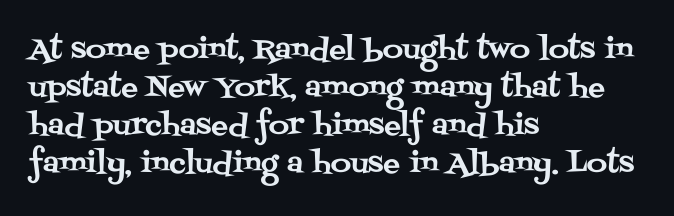
The gap between lines stays unmarked. These lines are set flush left with a ragged right edge. Letterform terminals end in serifs throughout the passage. This block has exactly the height ordinary leading produces. Is this a fixed-width face? No — the glyphs have proportional, varying widths.
